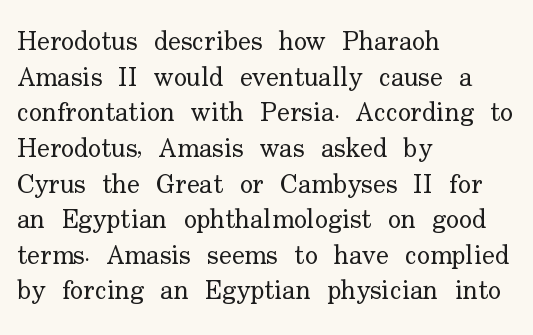
{"italic": "no", "bold": "no", "underline": "no", "align": "left", "line_spacing": "normal", "line_spacing_ratio": 1.32, "letter_spacing": "normal", "letter_spacing_em": 0.0, "glyph_px": 27}
